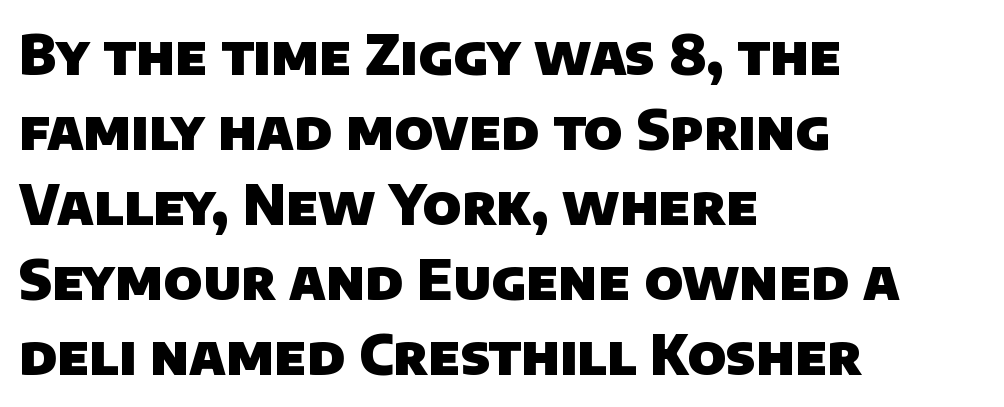
Tracking here is standard; glyphs follow each other at the usual distance. The text block is weighted toward the left margin, trailing off unevenly rightward. Descenders are the only things crossing below the line. Chunky letters — that's bold for sure. The letters carry no serifs — their stems end cleanly without finishing strokes.
